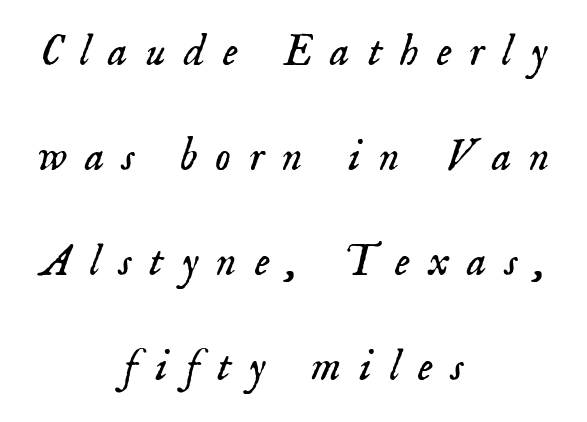
{"serif": "yes", "italic": "yes", "lean": "right", "slant_degrees": 18, "bold": "no", "weight": "light", "width": "normal", "stroke_contrast": "low", "x_height": "small", "monospaced": "no", "underline": "no", "align": "center", "line_spacing": "loose", "line_spacing_ratio": 2.39, "letter_spacing": "wide", "letter_spacing_em": 0.41, "glyph_px": 44}
